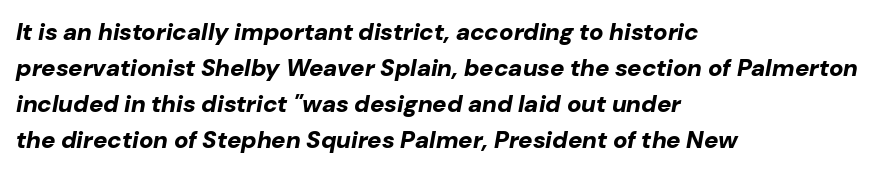
Q: Is the text bold? A: Yes.
Q: Is the text italic (slanted)? A: Yes, it leans right by about 10 degrees.
Q: Is the text underlined? A: No.
Q: How is the paragraph aligned? A: Left-aligned.
Q: Is the spacing between letters normal or unusually wide? A: Normal.
Q: Is the spacing between lines tight, normal or loose? A: Normal.
